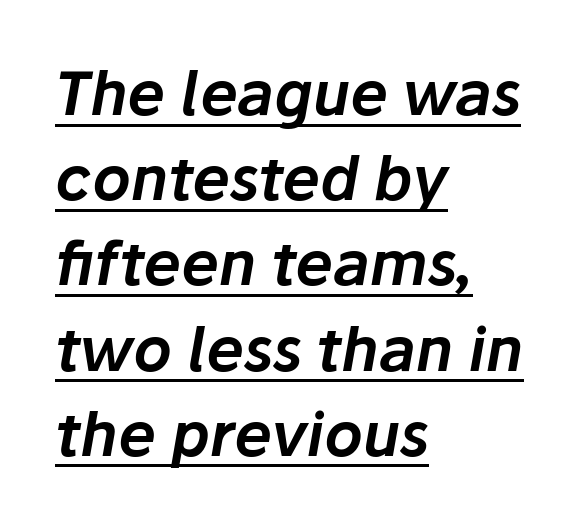
The image shows 60 px text type, italic (leaning right); set left-aligned, normal line spacing (1.42x), normal letter spacing, underlined; low stroke contrast and a medium x-height.
